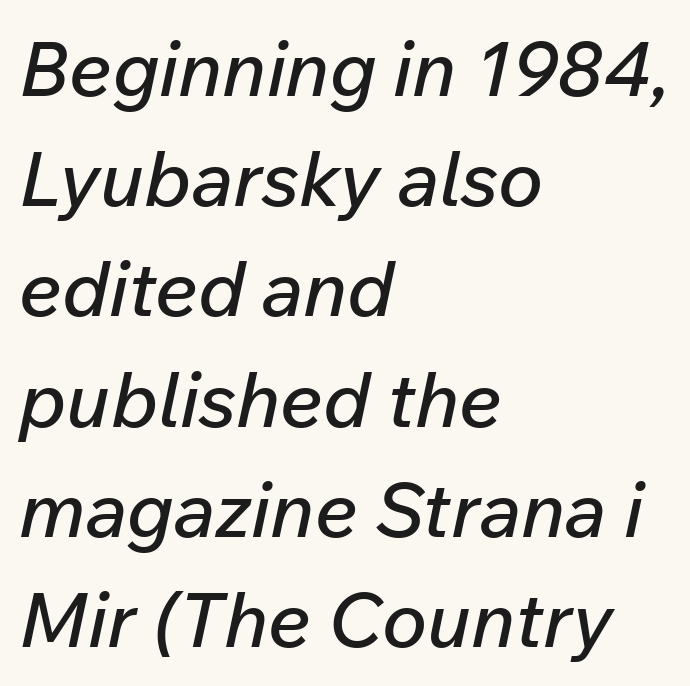
You can tell it's italic because the verticals aren't actually vertical. Caption: standard tracking, unaltered. Where is the straight margin? On the left. Here the designer chose a conventional face with non-uniform glyph widths.
